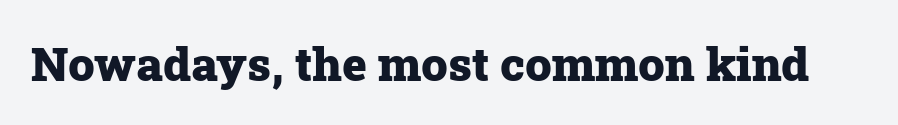
{"serif": "yes", "italic": "no", "bold": "yes", "weight": "heavy", "width": "normal", "stroke_contrast": "low", "x_height": "medium", "monospaced": "no", "underline": "no", "letter_spacing": "normal", "letter_spacing_em": 0.0, "glyph_px": 47}
